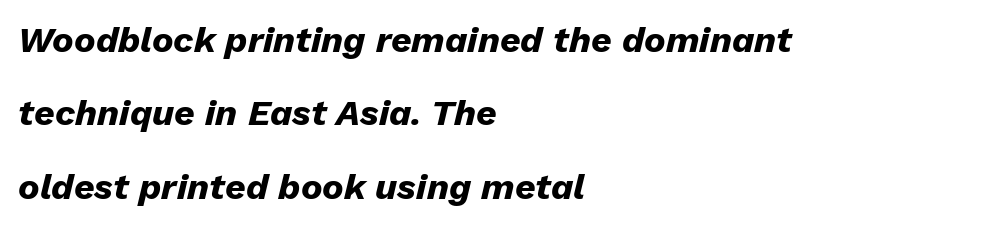
{"italic": "yes", "lean": "right", "slant_degrees": 13, "bold": "yes", "weight": "heavy", "width": "normal", "stroke_contrast": "low", "x_height": "medium", "monospaced": "no", "underline": "no", "align": "left", "line_spacing": "loose", "line_spacing_ratio": 2.04, "letter_spacing": "normal", "letter_spacing_em": 0.0, "glyph_px": 36}
